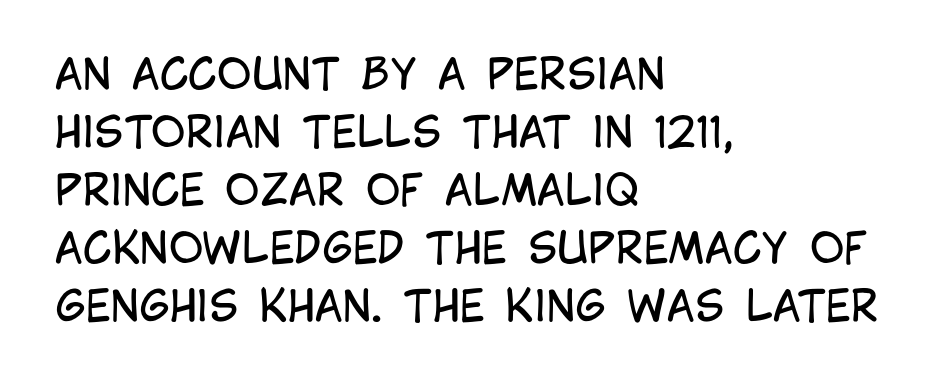
The image shows 42 px regular-weight, condensed sans-serif type, upright; set left-aligned, normal line spacing (1.38x), normal letter spacing, not underlined; low stroke contrast and a large x-height.
